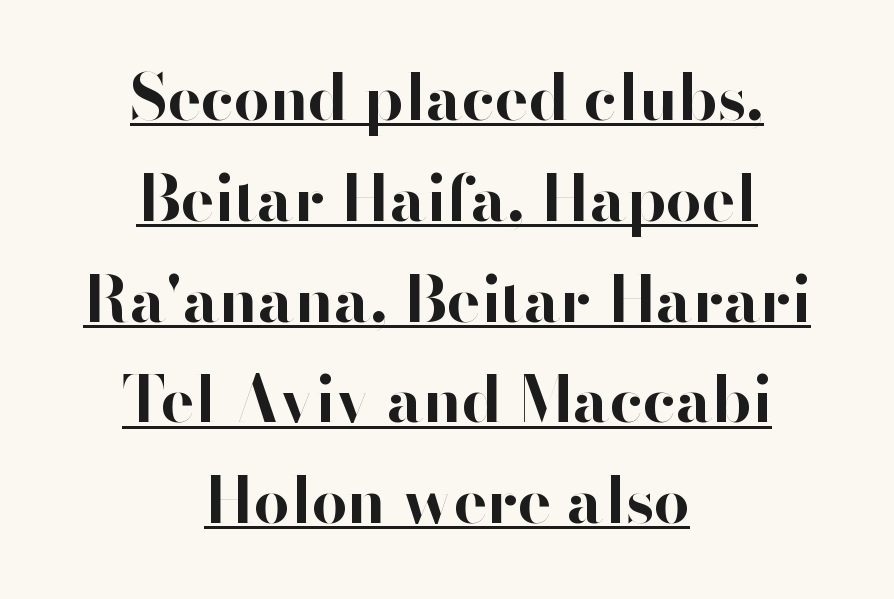
The image shows 63 px bold sans-serif type, upright; set centered, normal line spacing (1.6x), normal letter spacing, underlined; high stroke contrast and a small x-height.
